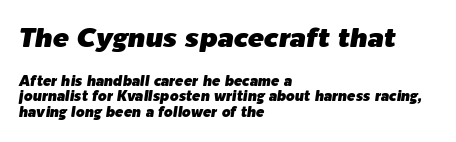
Q: Is the text italic (slanted)? A: Yes, it leans right by about 9 degrees.
Q: Is the text underlined? A: No.
Q: How is the paragraph aligned? A: Left-aligned.
Q: Is the spacing between letters normal or unusually wide? A: Normal.
Q: Is the spacing between lines tight, normal or loose? A: Tight.
Q: Which block of text is set in a larger size, the first (top) or the second (bottom)? A: The first (top) one.
